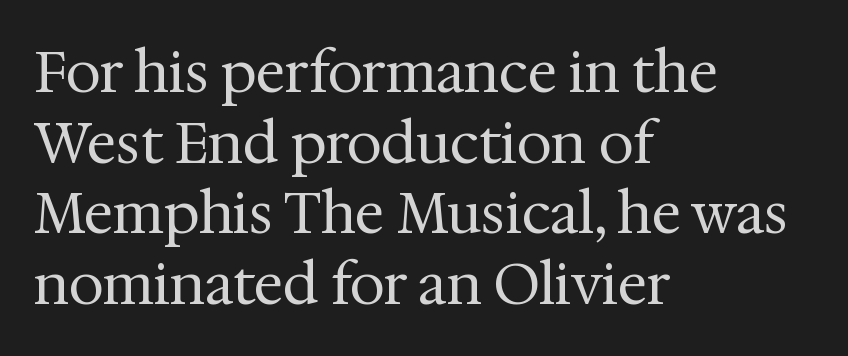
This is the regular roman posture of the typeface. These lines stack with their left ends in a neat column. The passage shown has conventional tracking throughout. Clear beneath every line of the passage.
